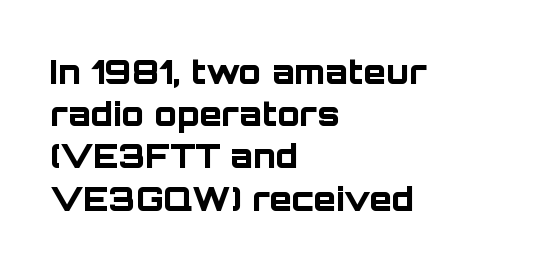
{"serif": "no", "italic": "no", "bold": "yes", "weight": "bold", "width": "normal", "stroke_contrast": "low", "x_height": "large", "monospaced": "no", "underline": "no", "align": "left", "line_spacing": "normal", "line_spacing_ratio": 1.28, "letter_spacing": "normal", "letter_spacing_em": 0.0, "glyph_px": 33}
